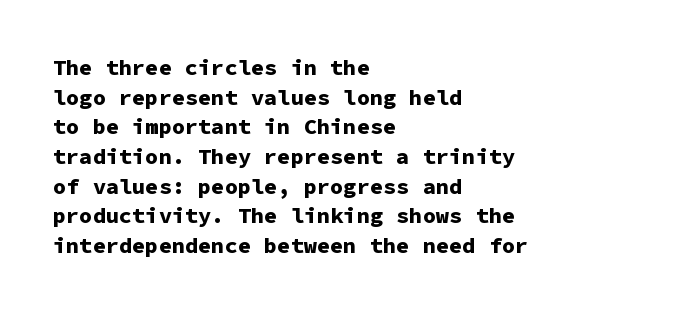
Q: Is the text bold? A: Yes.
Q: Is the text italic (slanted)? A: No, it is upright.
Q: Is the text underlined? A: No.
Q: How is the paragraph aligned? A: Left-aligned.
Q: Is the spacing between letters normal or unusually wide? A: Normal.
Q: Is the spacing between lines tight, normal or loose? A: Normal.
